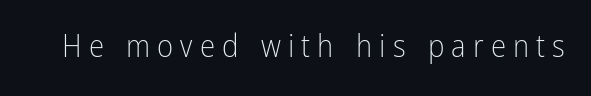
This is not heavy type; no bold has been used. Here the designer chose a conventional face with non-uniform glyph widths. Loose tracking; the words dissolve into strings of separated letters. Every character sits straight up, as roman type does. The glyphs are unaccompanied by any horizontal stroke below them.
